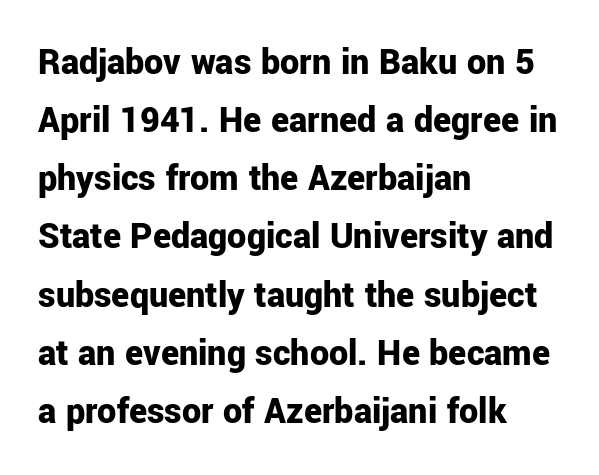
Q: Is the text bold? A: Yes.
Q: Is the text italic (slanted)? A: No, it is upright.
Q: Is the typeface a serif or a sans-serif typeface? A: Sans-serif.
Q: Is the text underlined? A: No.
Q: How is the paragraph aligned? A: Left-aligned.
Q: Is the spacing between letters normal or unusually wide? A: Normal.
Q: Is the spacing between lines tight, normal or loose? A: Normal.
Q: Width (condensed, normal, or wide)? A: Normal.
Q: Stroke contrast? A: Low.
Q: x-height? A: Medium.
Q: Monospaced? A: No.
